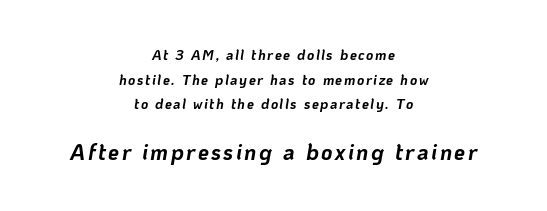
The image shows 22 px bold type, italic (leaning right); set centered, line spacing 1.76x, not underlined; the second (bottom) block is 1.57x larger.
